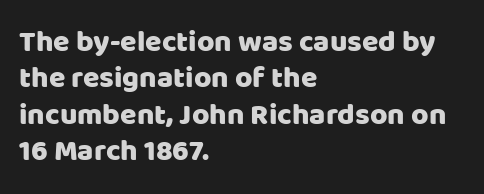
{"serif": "no", "italic": "no", "width": "normal", "stroke_contrast": "low", "x_height": "large", "monospaced": "no", "underline": "no", "align": "left", "line_spacing_ratio": 1.21, "letter_spacing": "normal", "letter_spacing_em": 0.0, "glyph_px": 30}
